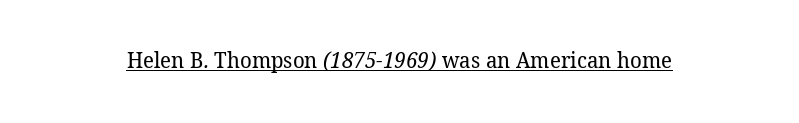
{"bold": "no", "underline": "yes", "letter_spacing": "normal", "letter_spacing_em": 0.0, "glyph_px": 22}
